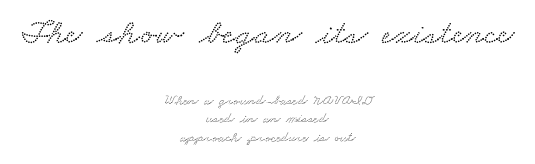
This sample uses plain, unmodified letter spacing. Just letters on the line, the space beneath them empty. Typesetter's note — upper block bumped up in size, lower block left smaller. Compared with a flush-left layout, this one balances lines on the center instead. To sum up the face: it has serifs. Regarding leading, the lines here are spaced in the standard way.
